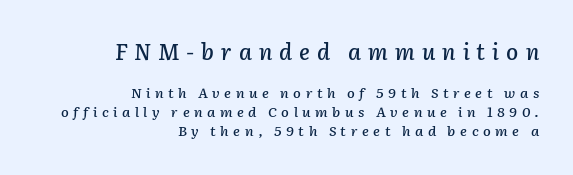
{"italic": "yes", "lean": "right", "slant_degrees": 2, "underline": "no", "align": "right", "line_spacing": "normal", "line_spacing_ratio": 1.34, "letter_spacing": "wide", "letter_spacing_em": 0.32, "larger_block": "first", "size_ratio": 1.57, "glyph_px": 22}
